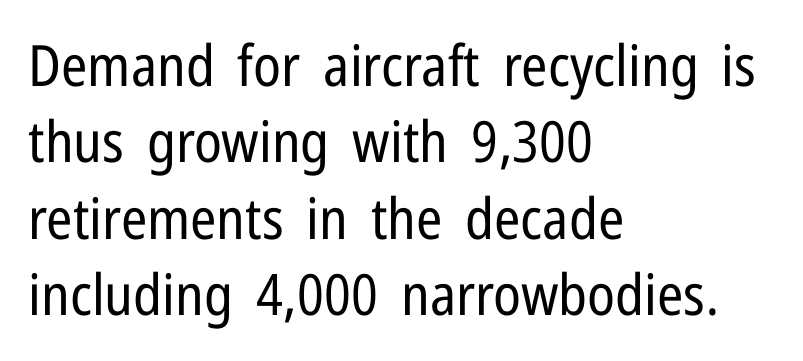
Visually the block forms a straight wall on the left and a jagged coastline on the right. The face used here is proportionally spaced, like ordinary book or web type. This sample uses an upright cut, with every glyph sitting square on the baseline. On a weight scale, this lands at 450 or below.
